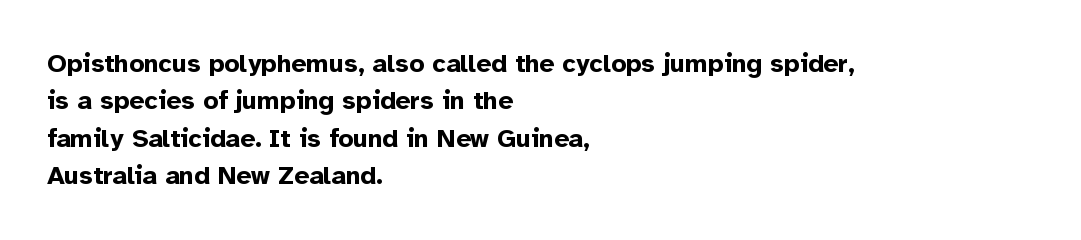
{"italic": "no", "bold": "yes", "underline": "no", "align": "left", "line_spacing": "normal", "line_spacing_ratio": 1.44, "letter_spacing": "normal", "letter_spacing_em": 0.0, "glyph_px": 26}
